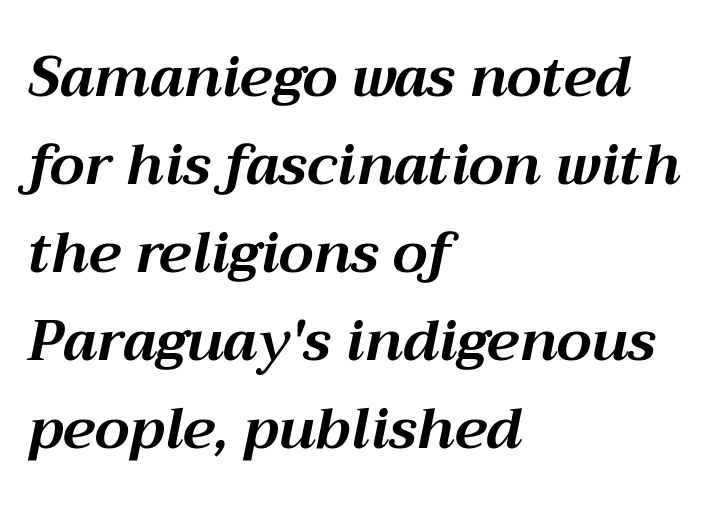
{"italic": "yes", "lean": "right", "slant_degrees": 12, "bold": "yes", "weight": "bold", "width": "normal", "stroke_contrast": "medium", "x_height": "medium", "monospaced": "no", "underline": "no", "align": "left", "line_spacing": "normal", "line_spacing_ratio": 1.57, "letter_spacing": "normal", "letter_spacing_em": 0.0, "glyph_px": 56}
